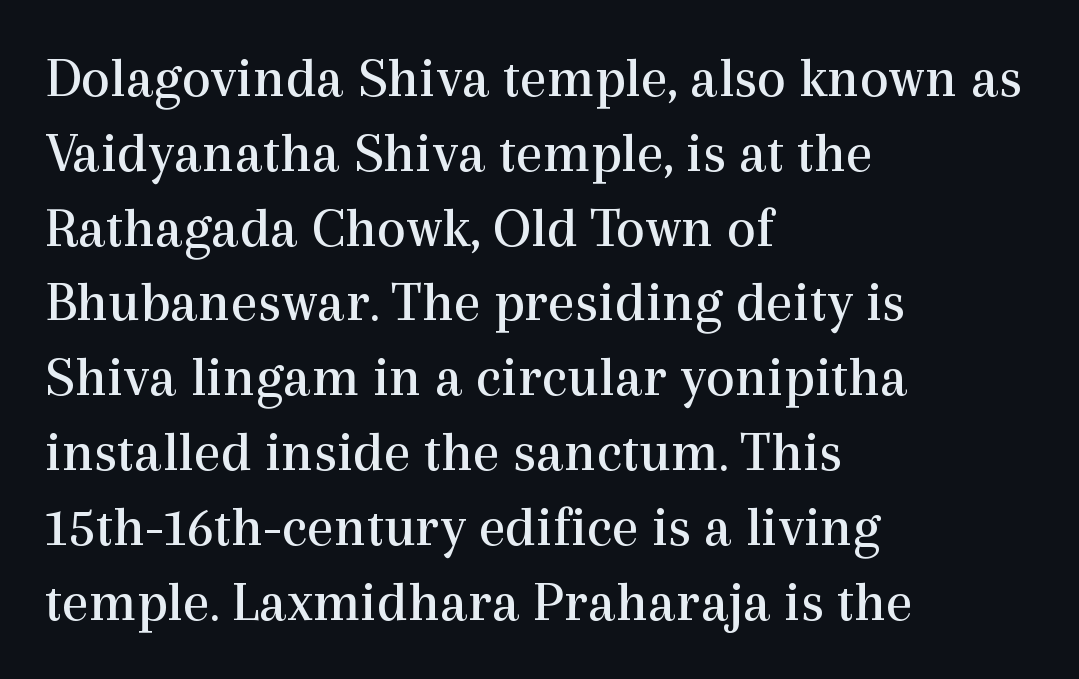
The image shows 58 px regular-weight serif type, upright; set left-aligned, normal line spacing (1.29x), normal letter spacing, not underlined; a medium x-height.
